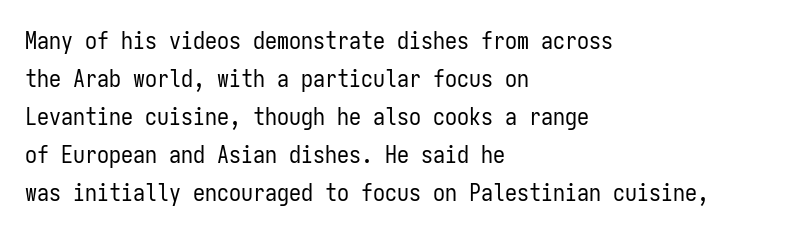
Q: Is the text bold? A: No.
Q: Is the text italic (slanted)? A: No, it is upright.
Q: Is the text underlined? A: No.
Q: How is the paragraph aligned? A: Left-aligned.
Q: Is the spacing between letters normal or unusually wide? A: Normal.
Q: Is the spacing between lines tight, normal or loose? A: Normal.
